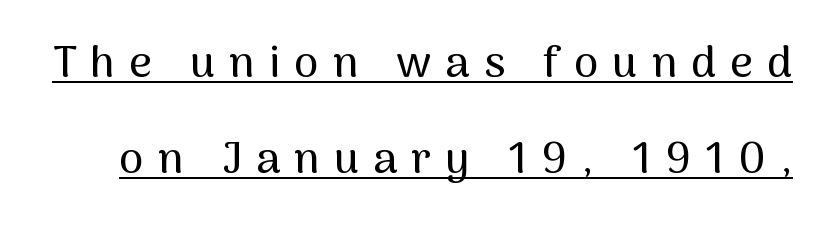
The image shows 44 px sans-serif type, upright; set loose line spacing (2.18x), unusually wide letter spacing (+0.32 em), underlined; medium stroke contrast and a medium x-height.
